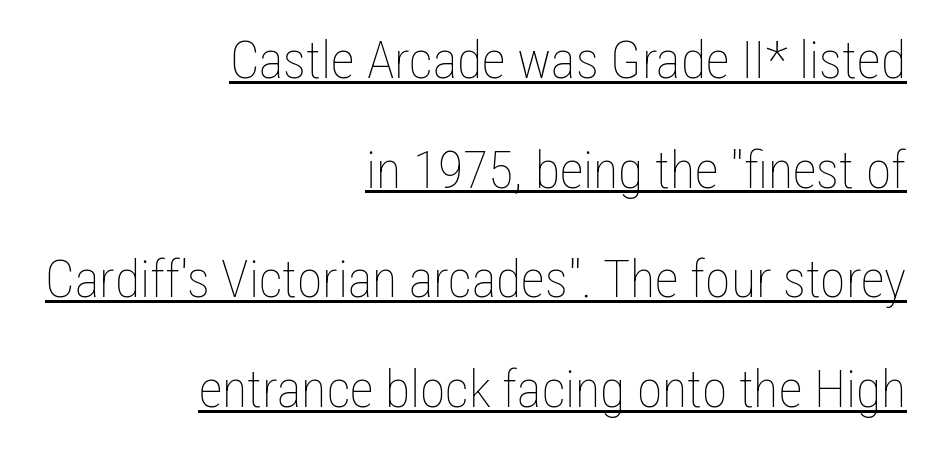
Q: Is the text bold? A: No.
Q: Is the text italic (slanted)? A: No, it is upright.
Q: Is the text underlined? A: Yes.
Q: How is the paragraph aligned? A: Right-aligned.
Q: Is the spacing between letters normal or unusually wide? A: Normal.
Q: Is the spacing between lines tight, normal or loose? A: Loose.
Q: Width (condensed, normal, or wide)? A: Condensed.
Q: Stroke contrast? A: Low.
Q: x-height? A: Medium.
Q: Monospaced? A: No.
